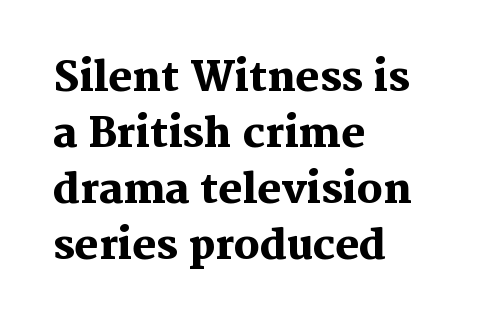
Italic? Not at all — the glyphs are vertical. Vertical spacing — default. The face used here is seriffed, in the tradition of book romans. Caption: bold face, heavy strokes. Teacher's note: observe the even left margin — that is flush-left alignment. Character widths vary here, with narrow letters taking less room than wide ones.
